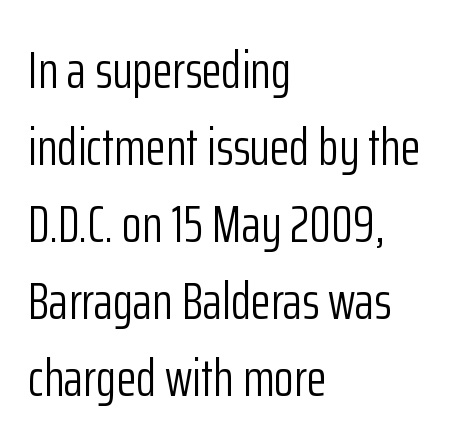
The image shows 52 px light, condensed sans-serif type, upright; set left-aligned, normal line spacing (1.48x), normal letter spacing, not underlined; low stroke contrast and a medium x-height.
